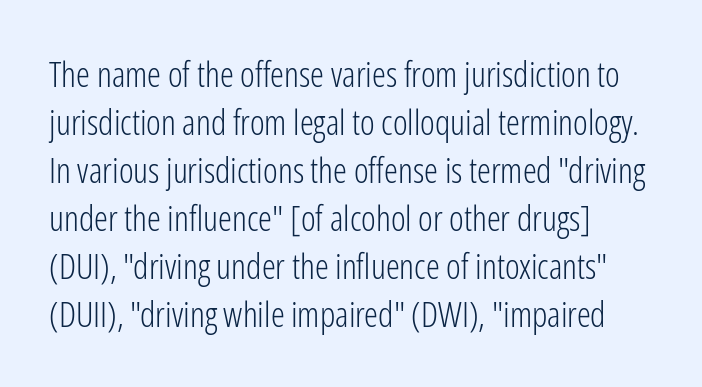
The image shows 35 px light, condensed sans-serif type, upright; set left-aligned, normal line spacing (1.37x), normal letter spacing, not underlined; low stroke contrast and a medium x-height.
